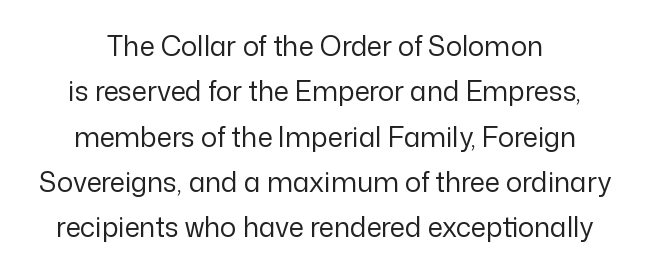
Q: Is the text bold? A: No.
Q: Is the text italic (slanted)? A: No, it is upright.
Q: Is the text underlined? A: No.
Q: How is the paragraph aligned? A: Centered.
Q: Is the spacing between letters normal or unusually wide? A: Normal.
Q: Is the spacing between lines tight, normal or loose? A: Normal.
